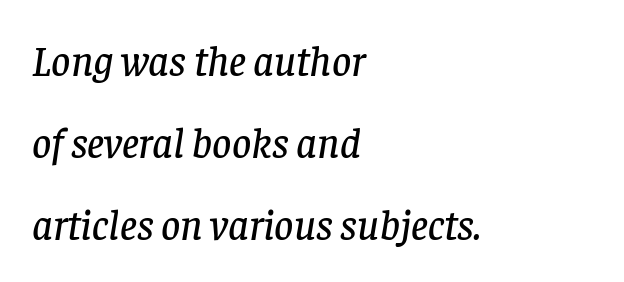
Q: Is the text italic (slanted)? A: Yes, it leans right by about 8 degrees.
Q: Is the typeface a serif or a sans-serif typeface? A: Serif.
Q: Is the text underlined? A: No.
Q: How is the paragraph aligned? A: Left-aligned.
Q: Is the spacing between letters normal or unusually wide? A: Normal.
Q: Is the spacing between lines tight, normal or loose? A: Loose.
Q: Width (condensed, normal, or wide)? A: Normal.
Q: Stroke contrast? A: Low.
Q: x-height? A: Large.
Q: Monospaced? A: No.
